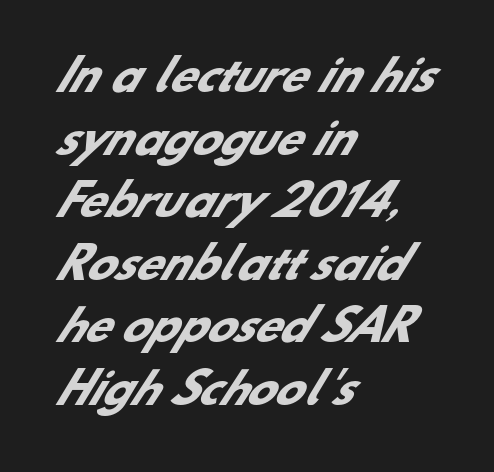
{"serif": "no", "bold": "yes", "weight": "heavy", "width": "normal", "stroke_contrast": "low", "x_height": "small", "monospaced": "no", "underline": "no", "align": "left", "line_spacing": "normal", "line_spacing_ratio": 1.49, "letter_spacing": "normal", "letter_spacing_em": 0.0, "glyph_px": 42}
